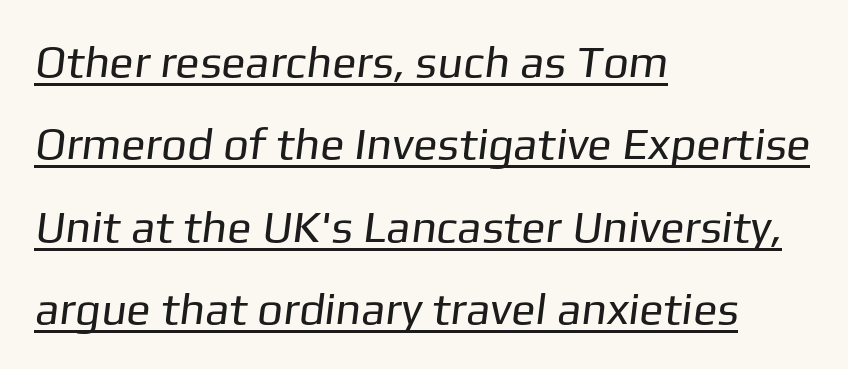
Q: Is the text bold? A: No.
Q: Is the typeface a serif or a sans-serif typeface? A: Sans-serif.
Q: Is the text underlined? A: Yes.
Q: How is the paragraph aligned? A: Left-aligned.
Q: Is the spacing between letters normal or unusually wide? A: Normal.
Q: Width (condensed, normal, or wide)? A: Normal.
Q: Stroke contrast? A: Low.
Q: x-height? A: Medium.
Q: Monospaced? A: No.
